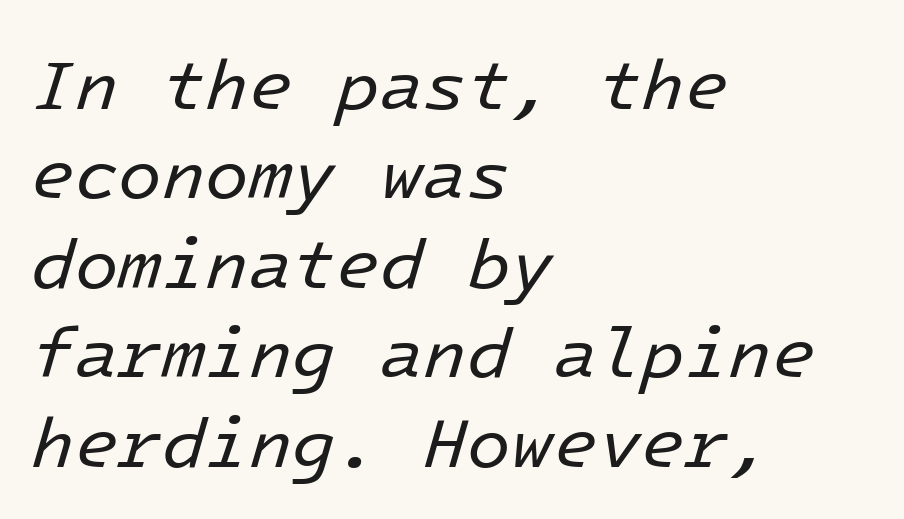
The font is comparable to plain body text, perhaps lighter. In terms of letterspacing, this is plain default setting. Short and long lines alike share a common starting point at left. No word sits above an underline.
